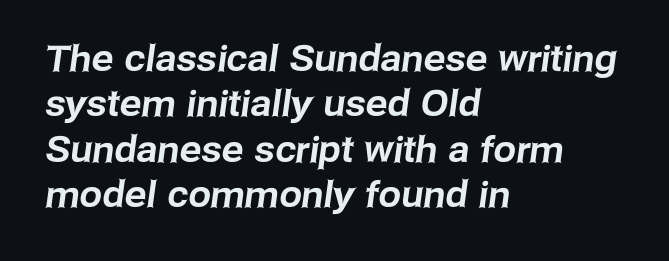
Q: Is the typeface a serif or a sans-serif typeface? A: Sans-serif.
Q: Is the text underlined? A: No.
Q: How is the paragraph aligned? A: Left-aligned.
Q: Is the spacing between letters normal or unusually wide? A: Normal.
Q: Is the spacing between lines tight, normal or loose? A: Normal.
Q: Width (condensed, normal, or wide)? A: Normal.
Q: Stroke contrast? A: Low.
Q: x-height? A: Medium.
Q: Monospaced? A: No.
